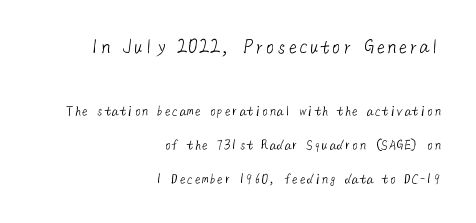
No word sits above an underline. Visually, the top section dominates because its glyphs are scaled up. The font is comparable to plain body text, perhaps lighter. Standard letterfit; no display-style spreading of the glyphs.
